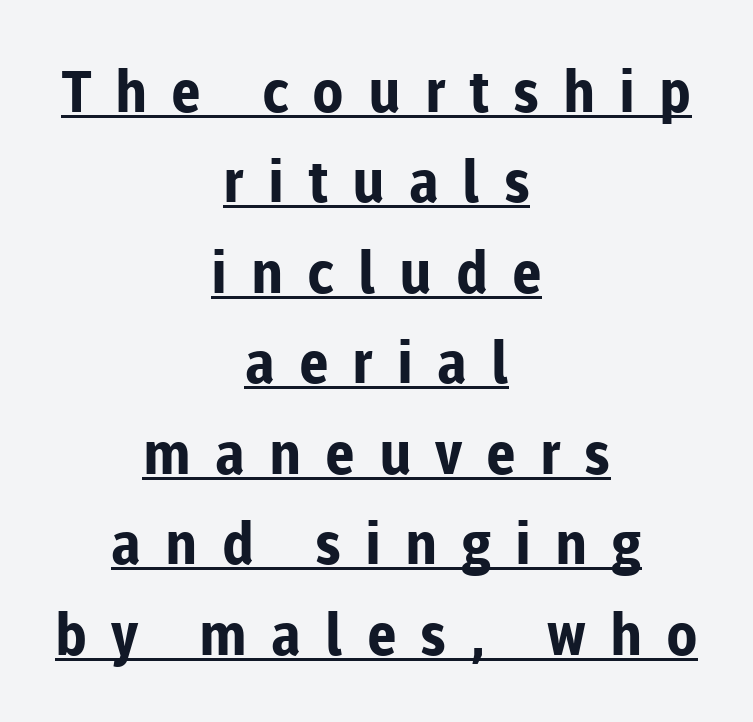
This is sans-serif lettering, the kind often seen on screens and signage. Do the characters align in a grid? No, the font is proportional. What stands out about the letter spacing? Its width — letters are far apart. How heavy is the stroke? Heavy — this is a bold. These lines are centered, leaving both edges ragged. Baseline-to-baseline distance is the conventional proportion of letter height.
